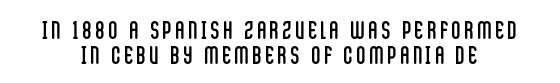
{"italic": "no", "bold": "no", "underline": "no", "line_spacing": "tight", "line_spacing_ratio": 0.99, "glyph_px": 25}
